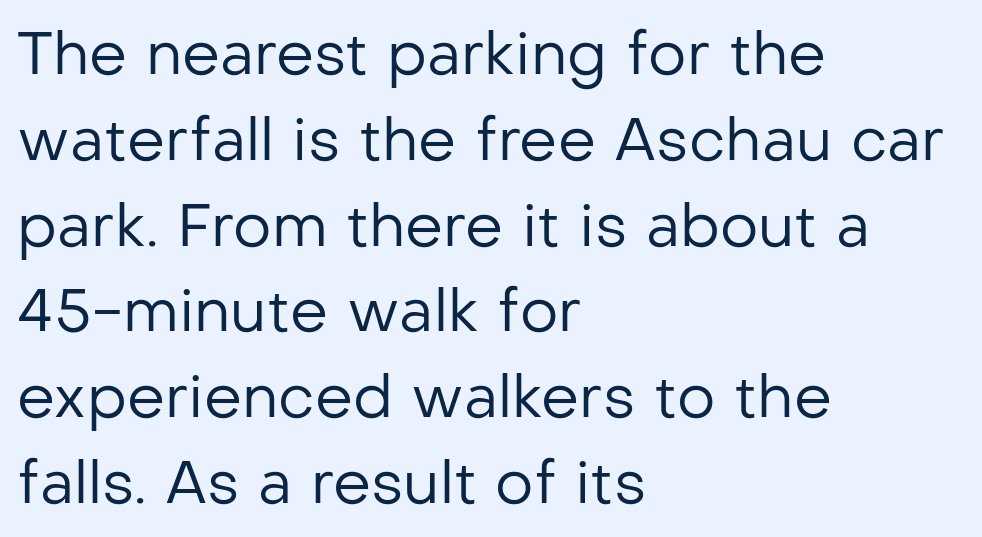
{"serif": "no", "italic": "no", "bold": "no", "weight": "regular", "width": "normal", "stroke_contrast": "low", "x_height": "medium", "monospaced": "no", "underline": "no", "align": "left", "line_spacing": "normal", "line_spacing_ratio": 1.43, "letter_spacing": "normal", "letter_spacing_em": 0.0, "glyph_px": 60}
